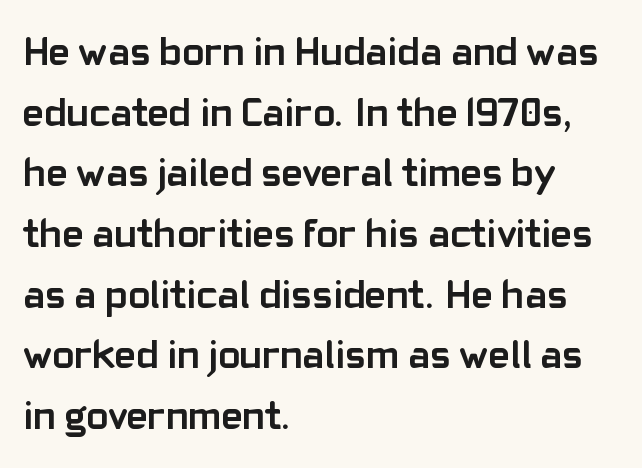
Default kerning and tracking; the words read as compact shapes. This rendering features lettering with no underline. A typesetter would call this proportional, since set widths differ per character. Vertical strokes here are truly vertical.
